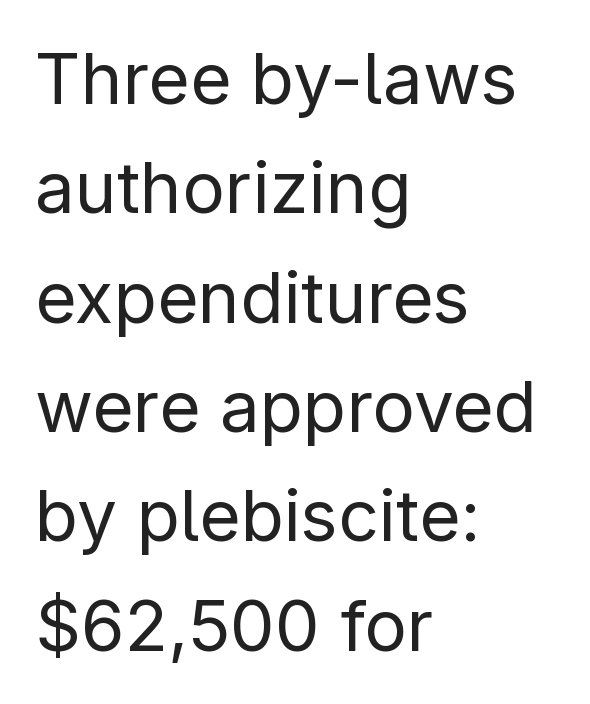
Regarding serifs, this sample does without them. The rendering keeps characters at their native spacing. Note the varied advance widths — an 'i' is clearly narrower than an 'm'. The paragraph has a hard left edge and a soft right edge. The face looks like a standard text weight, possibly lighter.
